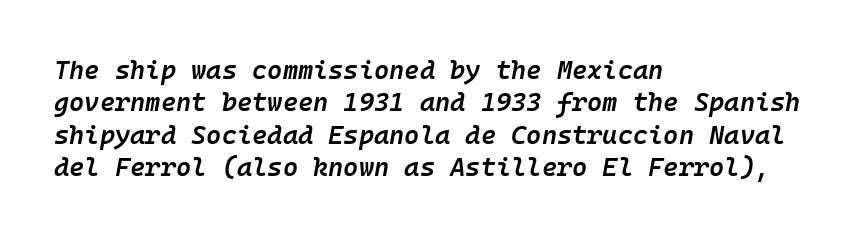
A typesetter would call this leading conventional body-copy spacing. Check under the words: just untouched page. A typesetter would mark this as italic. Inter-character spacing is left at the font's built-in metrics. Line beginnings align vertically; line endings do not. A somewhat darkened texture: the type is semibold rather than bold.
